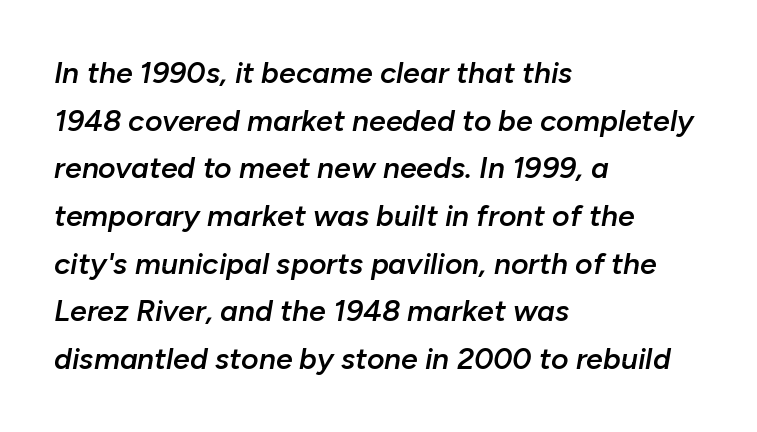
Interline gaps are of average width in this sample. Rule under the text: the space is simply empty. A semibold gives these letters moderate extra thickness, short of bold. A typesetter would call this zero additional tracking. In CSS terms this would be text-align: left. Proportional: the letters do not fall into vertical columns.
